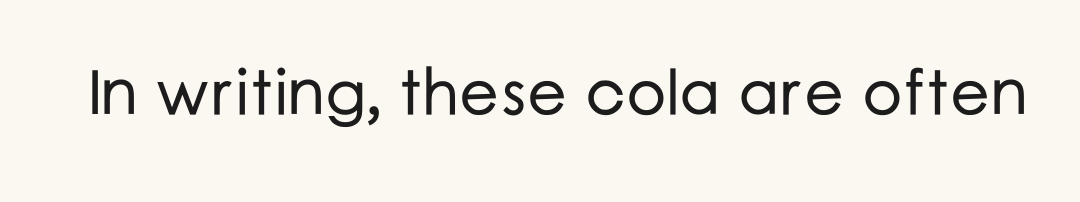
The image shows 63 px sans-serif type, upright; set normal letter spacing, not underlined; low stroke contrast and a medium x-height.
